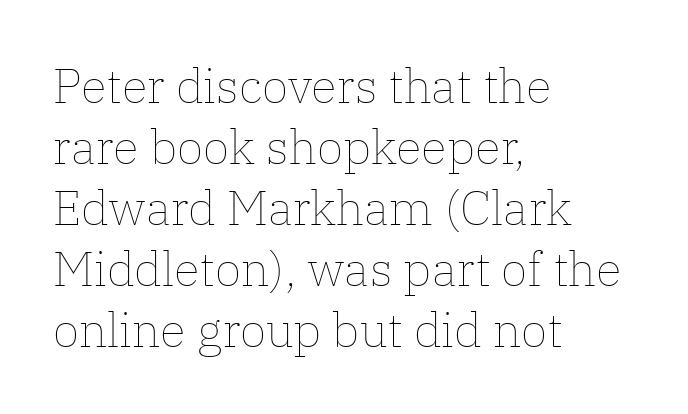
{"italic": "no", "bold": "no", "weight": "thin", "width": "normal", "stroke_contrast": "low", "x_height": "medium", "monospaced": "no", "underline": "no", "align": "left", "line_spacing": "normal", "line_spacing_ratio": 1.27, "letter_spacing": "normal", "letter_spacing_em": 0.0, "glyph_px": 48}
